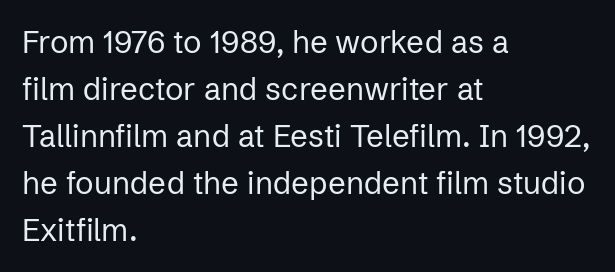
{"serif": "no", "italic": "no", "bold": "no", "weight": "regular", "width": "normal", "stroke_contrast": "low", "x_height": "medium", "monospaced": "no", "underline": "no", "align": "left", "line_spacing": "normal", "line_spacing_ratio": 1.52, "letter_spacing": "normal", "letter_spacing_em": 0.0, "glyph_px": 31}
